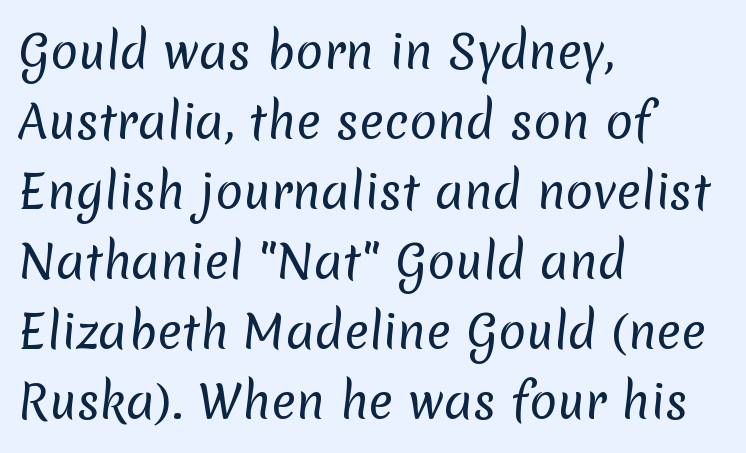
Q: Is the text bold? A: No.
Q: Is the typeface a serif or a sans-serif typeface? A: Sans-serif.
Q: Is the text underlined? A: No.
Q: How is the paragraph aligned? A: Left-aligned.
Q: Is the spacing between letters normal or unusually wide? A: Normal.
Q: Is the spacing between lines tight, normal or loose? A: Normal.
Q: Width (condensed, normal, or wide)? A: Normal.
Q: Stroke contrast? A: Low.
Q: x-height? A: Medium.
Q: Monospaced? A: No.
